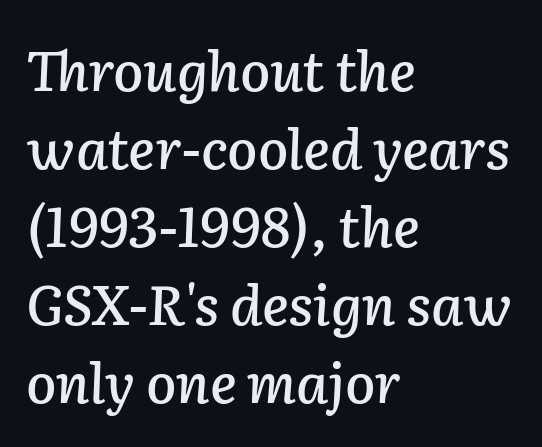
The image shows 55 px text type, italic (leaning right); set left-aligned, normal line spacing (1.42x), normal letter spacing, not underlined; low stroke contrast and a medium x-height.
